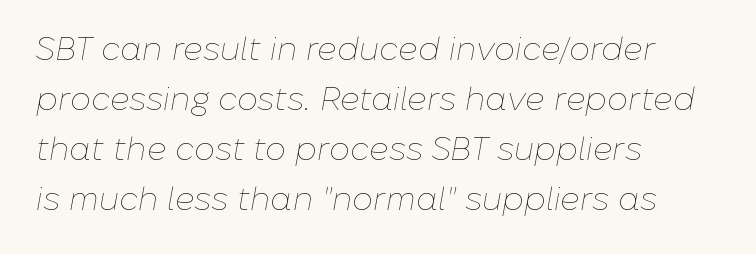
Q: Is the text bold? A: No.
Q: Is the text italic (slanted)? A: Yes, it leans right by about 10 degrees.
Q: Is the text underlined? A: No.
Q: How is the paragraph aligned? A: Left-aligned.
Q: Is the spacing between letters normal or unusually wide? A: Normal.
Q: Is the spacing between lines tight, normal or loose? A: Normal.
Q: Width (condensed, normal, or wide)? A: Normal.
Q: Stroke contrast? A: Low.
Q: x-height? A: Medium.
Q: Monospaced? A: No.
